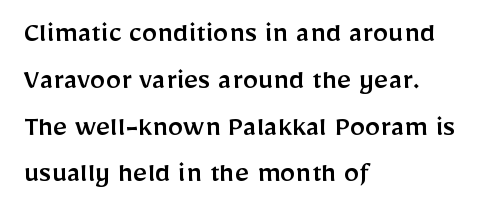
Q: Is the text italic (slanted)? A: No, it is upright.
Q: Is the typeface a serif or a sans-serif typeface? A: Sans-serif.
Q: Is the text underlined? A: No.
Q: How is the paragraph aligned? A: Left-aligned.
Q: Is the spacing between letters normal or unusually wide? A: Normal.
Q: Is the spacing between lines tight, normal or loose? A: Normal.
Q: Width (condensed, normal, or wide)? A: Normal.
Q: Stroke contrast? A: Low.
Q: x-height? A: Medium.
Q: Monospaced? A: No.
